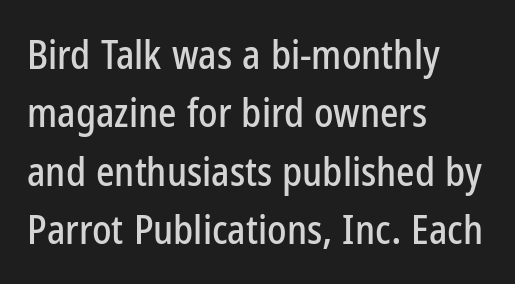
{"serif": "no", "italic": "no", "width": "condensed", "stroke_contrast": "low", "x_height": "medium", "monospaced": "no", "underline": "no", "align": "left", "line_spacing": "normal", "line_spacing_ratio": 1.5, "letter_spacing": "normal", "letter_spacing_em": 0.0, "glyph_px": 39}
